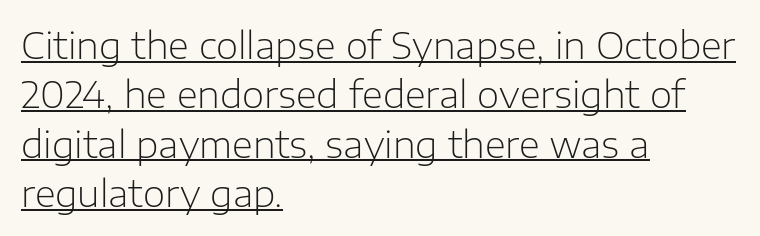
This is not heavy type; no bold has been used. Honestly, the row spacing looks completely unremarkable. Caption: standard tracking, unaltered. Think of a printed novel: that variable character pitch is what you see here. The glyphs in this specimen are sans serif.
